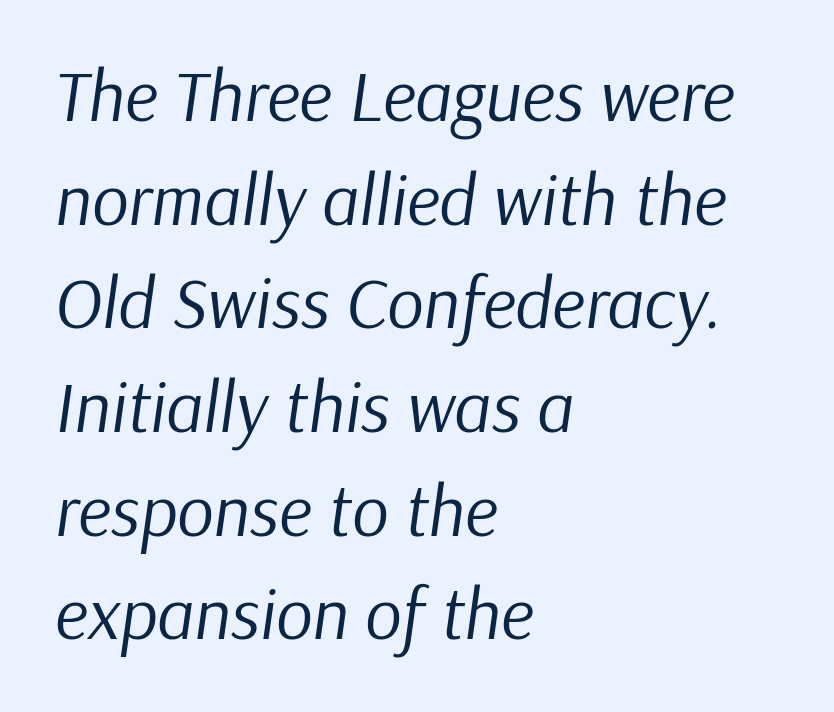
The designer left line spacing at the default. The axis of the letterforms is tilted away from vertical. Here the glyphs are tracked normally, forming tight word shapes. Think standard paragraph weight, or any step lighter than that. A typesetter would call this proportional, since set widths differ per character. Lines of text with bare space underneath.
